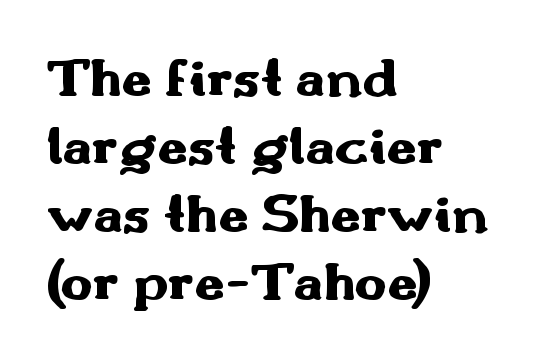
Q: Is the text bold? A: Yes.
Q: Is the text italic (slanted)? A: No, it is upright.
Q: Is the typeface a serif or a sans-serif typeface? A: Sans-serif.
Q: Is the text underlined? A: No.
Q: How is the paragraph aligned? A: Left-aligned.
Q: Is the spacing between letters normal or unusually wide? A: Normal.
Q: Is the spacing between lines tight, normal or loose? A: Normal.
Q: Width (condensed, normal, or wide)? A: Wide.
Q: Stroke contrast? A: Medium.
Q: x-height? A: Small.
Q: Monospaced? A: No.
